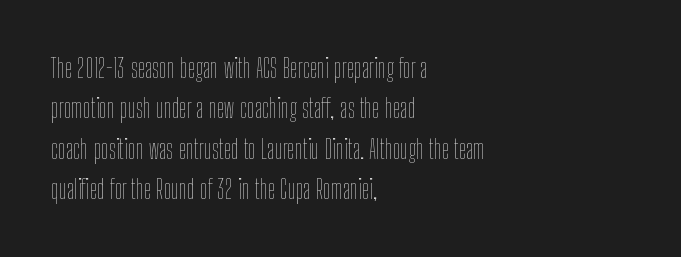
Q: Is the text bold? A: No.
Q: Is the text italic (slanted)? A: No, it is upright.
Q: Is the text underlined? A: No.
Q: How is the paragraph aligned? A: Left-aligned.
Q: Is the spacing between letters normal or unusually wide? A: Normal.
Q: Is the spacing between lines tight, normal or loose? A: Normal.
